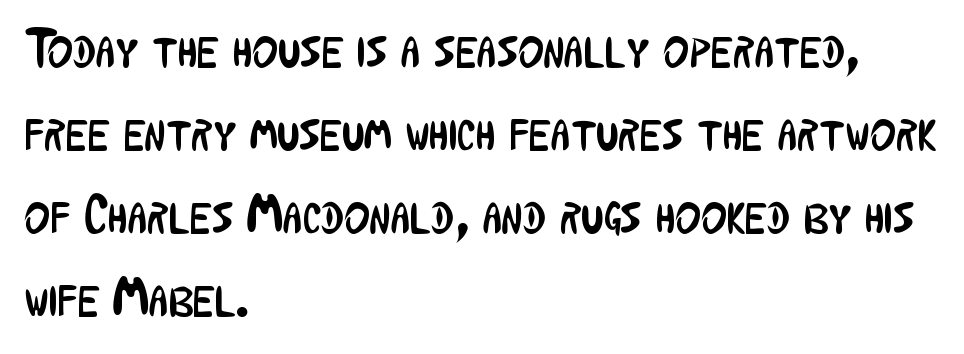
Q: Is the text bold? A: No.
Q: Is the text italic (slanted)? A: No, it is upright.
Q: Is the typeface a serif or a sans-serif typeface? A: Sans-serif.
Q: Is the text underlined? A: No.
Q: How is the paragraph aligned? A: Left-aligned.
Q: Is the spacing between letters normal or unusually wide? A: Normal.
Q: Is the spacing between lines tight, normal or loose? A: Normal.
Q: Width (condensed, normal, or wide)? A: Condensed.
Q: Stroke contrast? A: Low.
Q: x-height? A: Medium.
Q: Monospaced? A: No.
